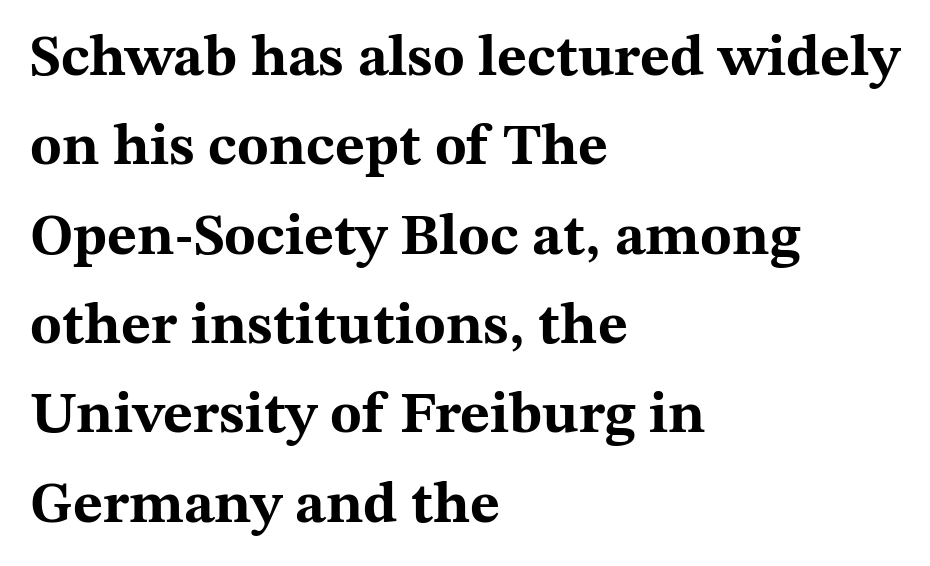
Q: Is the text bold? A: Yes.
Q: Is the text italic (slanted)? A: No, it is upright.
Q: Is the typeface a serif or a sans-serif typeface? A: Serif.
Q: Is the text underlined? A: No.
Q: How is the paragraph aligned? A: Left-aligned.
Q: Is the spacing between letters normal or unusually wide? A: Normal.
Q: Is the spacing between lines tight, normal or loose? A: Normal.
Q: Width (condensed, normal, or wide)? A: Wide.
Q: Stroke contrast? A: Medium.
Q: x-height? A: Medium.
Q: Monospaced? A: No.
